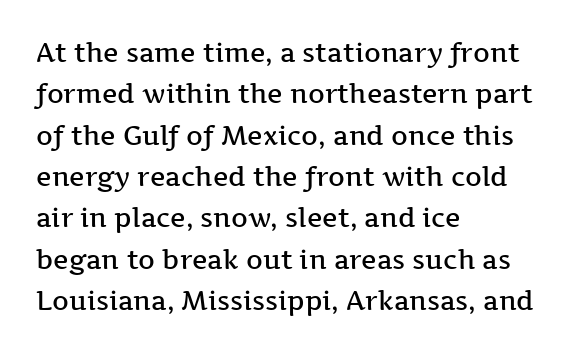
The image shows 26 px text type, upright; set left-aligned, normal line spacing (1.59x), normal letter spacing, not underlined.
